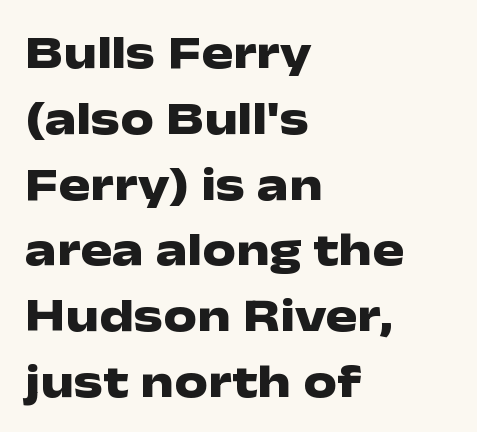
In terms of weight, the rendering is a true, heavy bold. Characters remain perfectly vertical along every line. The horizontal fit of the characters is conventional and even. Proportional: the letters do not fall into vertical columns. Bare-footed words on every line. The paragraph shown leans on its left margin.
